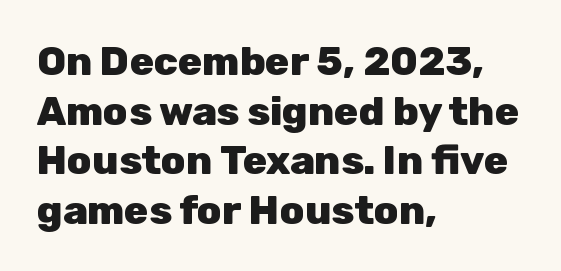
The foot of each line stays bare and open. Style check: upright. A dark, heavy texture on the line: the type is bold. Short and long lines alike share a common starting point at left.
